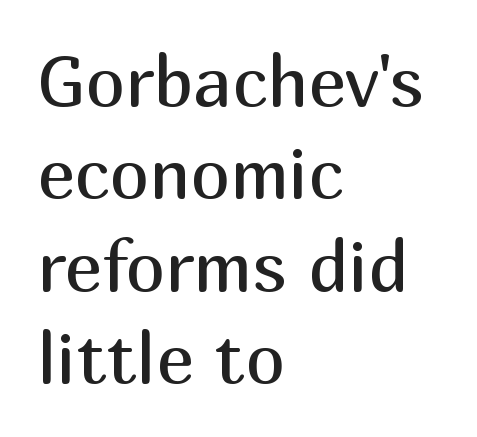
Q: Is the text bold? A: No.
Q: Is the text italic (slanted)? A: No, it is upright.
Q: Is the typeface a serif or a sans-serif typeface? A: Sans-serif.
Q: Is the text underlined? A: No.
Q: How is the paragraph aligned? A: Left-aligned.
Q: Is the spacing between letters normal or unusually wide? A: Normal.
Q: Is the spacing between lines tight, normal or loose? A: Normal.
Q: Width (condensed, normal, or wide)? A: Normal.
Q: Stroke contrast? A: Medium.
Q: x-height? A: Medium.
Q: Monospaced? A: No.
